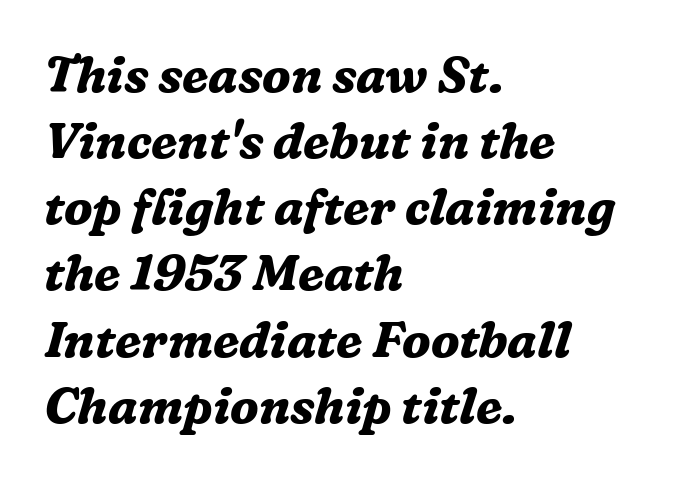
The image shows 49 px bold serif type, italic (leaning right); set left-aligned, normal line spacing (1.35x), normal letter spacing, not underlined; medium stroke contrast and a medium x-height.
